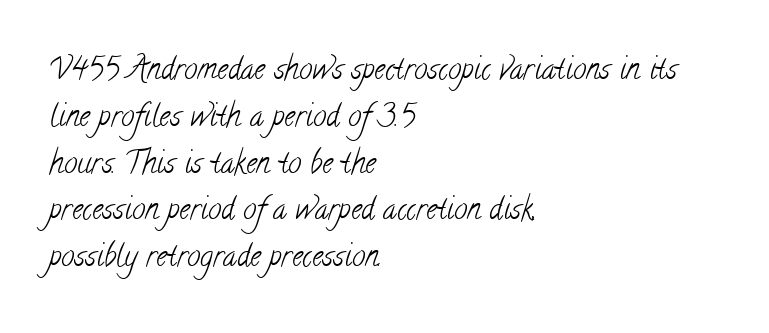
The image shows 30 px light, condensed type; set left-aligned, normal line spacing (1.56x), normal letter spacing, not underlined; low stroke contrast and a small x-height.
